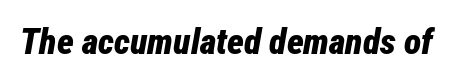
The image shows 36 px bold, condensed type, italic (leaning right); set normal letter spacing, not underlined; low stroke contrast and a medium x-height.
